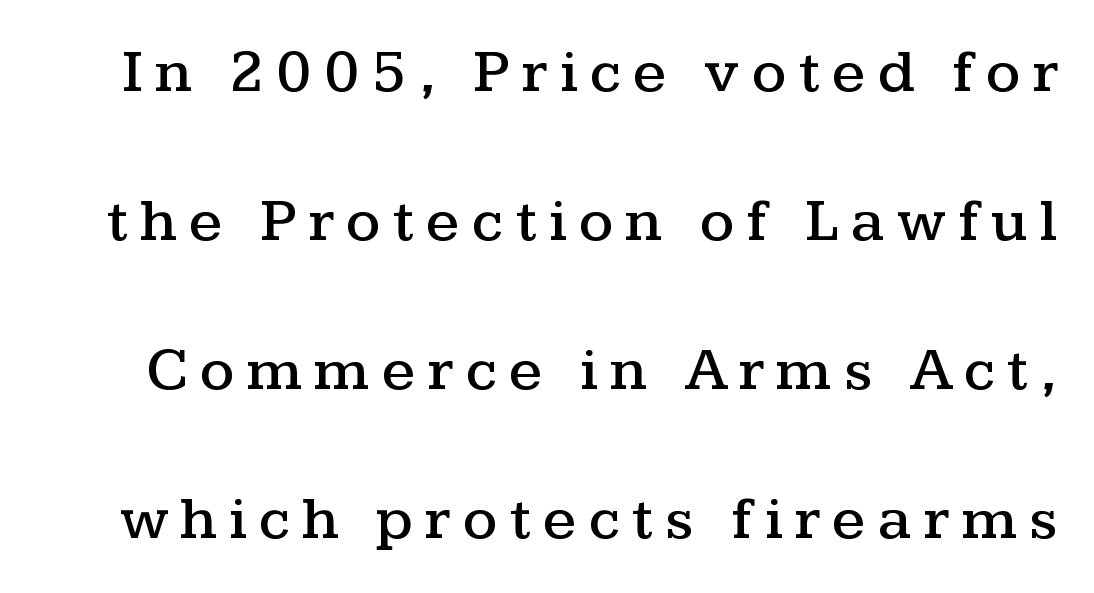
The image shows 61 px wide serif type, upright; set loose line spacing (2.44x), unusually wide letter spacing (+0.2 em), not underlined; medium stroke contrast and a medium x-height.
